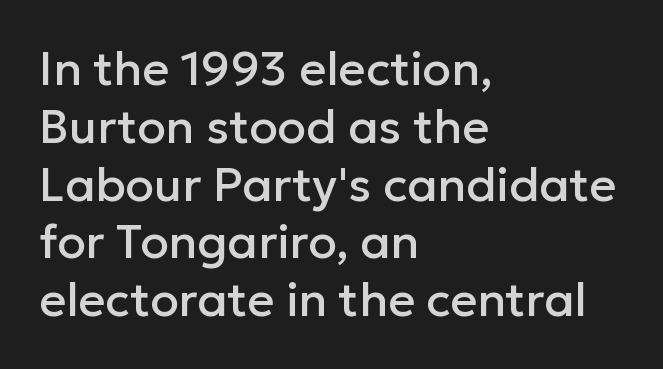
{"serif": "no", "italic": "no", "width": "normal", "stroke_contrast": "low", "x_height": "medium", "monospaced": "no", "underline": "no", "align": "left", "line_spacing_ratio": 1.23, "letter_spacing": "normal", "letter_spacing_em": 0.0, "glyph_px": 47}
